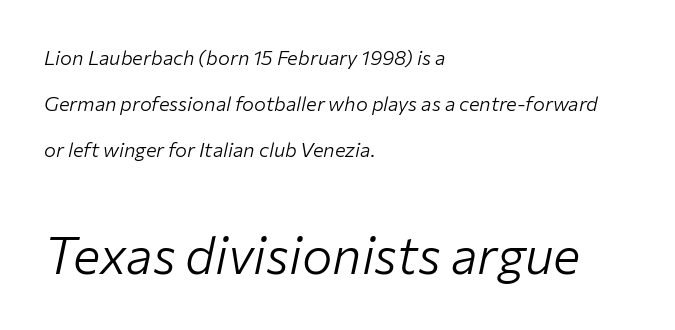
The image shows 51 px light type, italic (leaning right); set left-aligned, loose line spacing (2.29x), normal letter spacing, not underlined; the second (bottom) block is 2.55x larger; low stroke contrast and a medium x-height.
